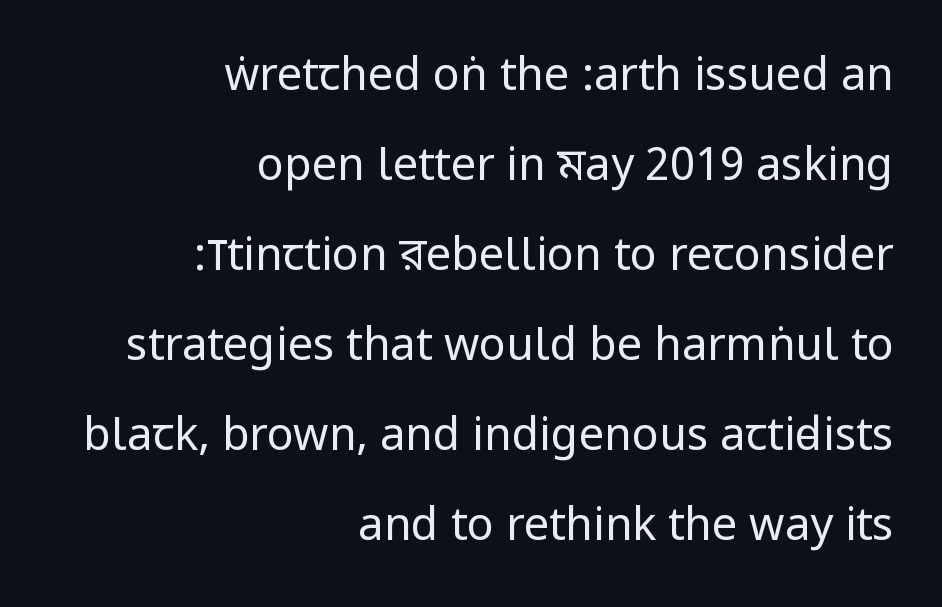
Horizontal alignment here is rightward, an uncommon choice for prose. Check the space under the baseline: it is left empty. A typesetter would call this zero additional tracking. Is there any slant? The stems are plumb.
